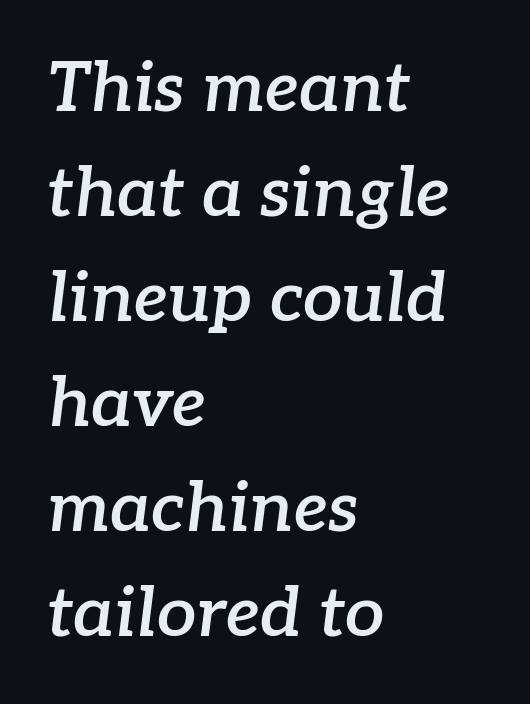
Q: Is the text bold? A: Semi-bold.
Q: Is the text italic (slanted)? A: Yes, it leans right by about 7 degrees.
Q: Is the typeface a serif or a sans-serif typeface? A: Serif.
Q: Is the text underlined? A: No.
Q: How is the paragraph aligned? A: Left-aligned.
Q: Is the spacing between letters normal or unusually wide? A: Normal.
Q: Is the spacing between lines tight, normal or loose? A: Normal.
Q: Width (condensed, normal, or wide)? A: Normal.
Q: Stroke contrast? A: Low.
Q: x-height? A: Medium.
Q: Monospaced? A: No.
